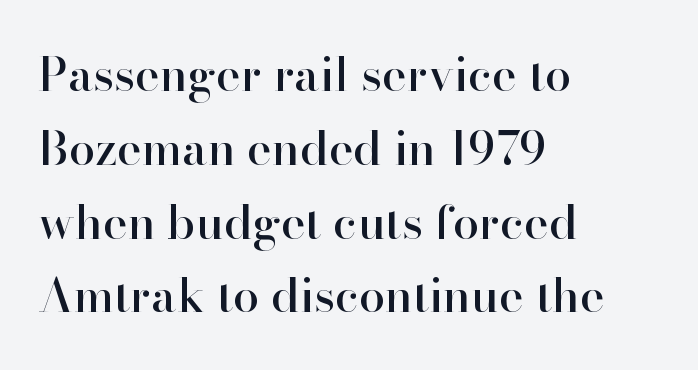
Nope, not italic — everything's standing straight. The glyphs are unaccompanied by any horizontal stroke below them. Regular leading. This rendering uses left alignment, leaving the right contour irregular. Varying glyph widths throughout — classic text-font behaviour. Observe the ordinary spacing: letters are neighbours, not strangers.
